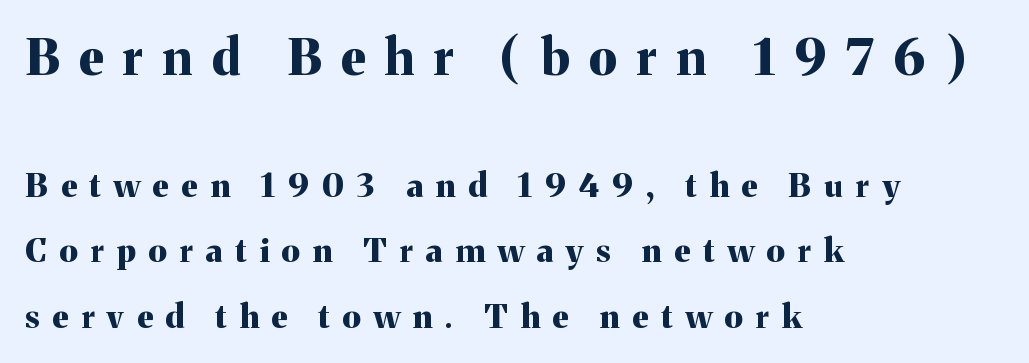
Q: Is the text bold? A: Yes.
Q: Is the text italic (slanted)? A: No, it is upright.
Q: Is the typeface a serif or a sans-serif typeface? A: Serif.
Q: Is the text underlined? A: No.
Q: How is the paragraph aligned? A: Left-aligned.
Q: Is the spacing between letters normal or unusually wide? A: Unusually wide.
Q: Is the spacing between lines tight, normal or loose? A: Loose.
Q: Which block of text is set in a larger size, the first (top) or the second (bottom)? A: The first (top) one.
Q: Width (condensed, normal, or wide)? A: Normal.
Q: Stroke contrast? A: Medium.
Q: x-height? A: Medium.
Q: Monospaced? A: No.
